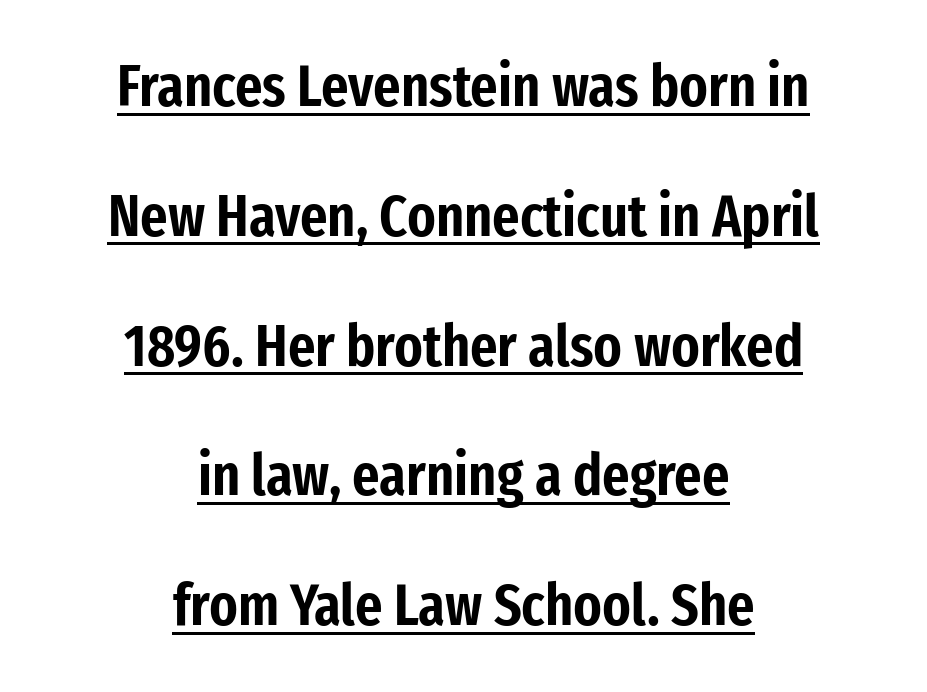
Q: Is the text italic (slanted)? A: No, it is upright.
Q: Is the typeface a serif or a sans-serif typeface? A: Sans-serif.
Q: Is the text underlined? A: Yes.
Q: How is the paragraph aligned? A: Centered.
Q: Is the spacing between letters normal or unusually wide? A: Normal.
Q: Is the spacing between lines tight, normal or loose? A: Loose.
Q: Width (condensed, normal, or wide)? A: Condensed.
Q: Stroke contrast? A: Low.
Q: x-height? A: Medium.
Q: Monospaced? A: No.
